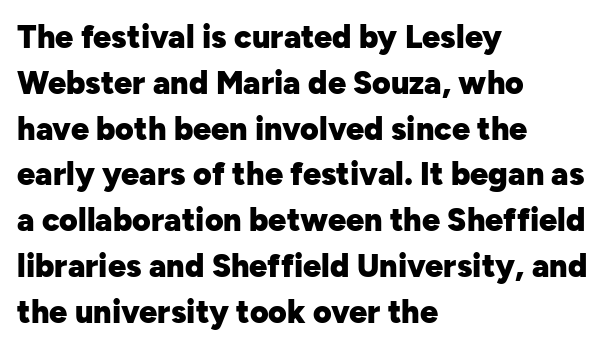
{"serif": "no", "italic": "no", "bold": "yes", "weight": "heavy", "width": "normal", "stroke_contrast": "low", "x_height": "medium", "monospaced": "no", "underline": "no", "align": "left", "line_spacing": "normal", "line_spacing_ratio": 1.43, "letter_spacing": "normal", "letter_spacing_em": 0.0, "glyph_px": 32}
